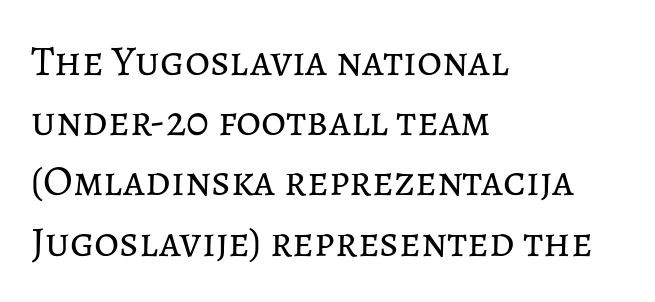
{"italic": "no", "bold": "no", "weight": "regular", "width": "normal", "stroke_contrast": "low", "x_height": "medium", "monospaced": "no", "underline": "no", "align": "left", "line_spacing": "normal", "line_spacing_ratio": 1.4, "letter_spacing": "normal", "letter_spacing_em": 0.0, "glyph_px": 43}
